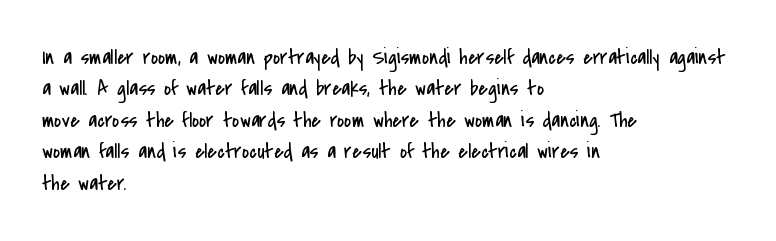
The image shows 22 px text type, upright; set left-aligned, normal line spacing (1.43x), normal letter spacing, not underlined.
